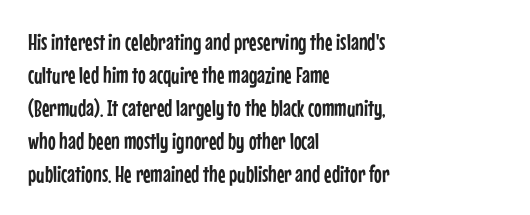
{"italic": "no", "underline": "no", "align": "left", "line_spacing": "normal", "line_spacing_ratio": 1.43, "letter_spacing": "normal", "letter_spacing_em": 0.0, "glyph_px": 23}
